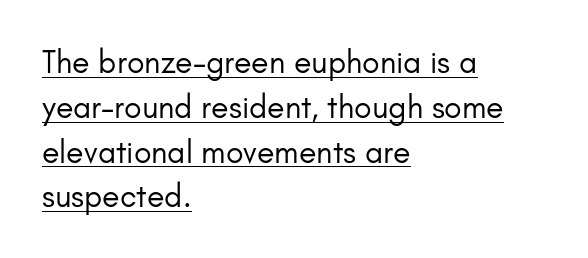
The image shows 32 px regular-weight sans-serif type, upright; set left-aligned, normal line spacing (1.4x), normal letter spacing, underlined; low stroke contrast and a small x-height.
